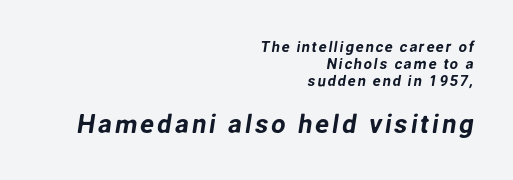
The image shows 26 px text type; set right-aligned, tight line spacing (1.15x), not underlined; the second (bottom) block is 1.73x larger.
